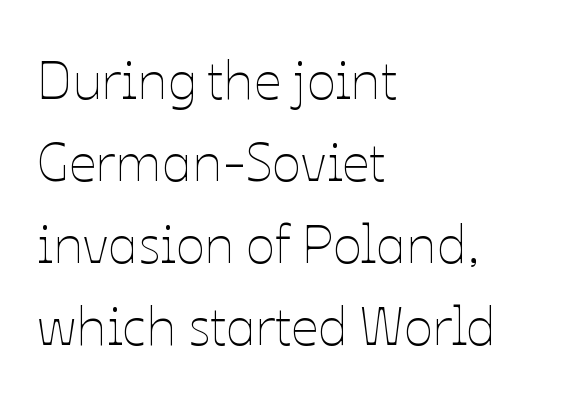
{"italic": "no", "bold": "no", "weight": "thin", "width": "normal", "stroke_contrast": "low", "x_height": "medium", "monospaced": "no", "underline": "no", "align": "left", "line_spacing": "normal", "line_spacing_ratio": 1.52, "letter_spacing": "normal", "letter_spacing_em": 0.0, "glyph_px": 54}
